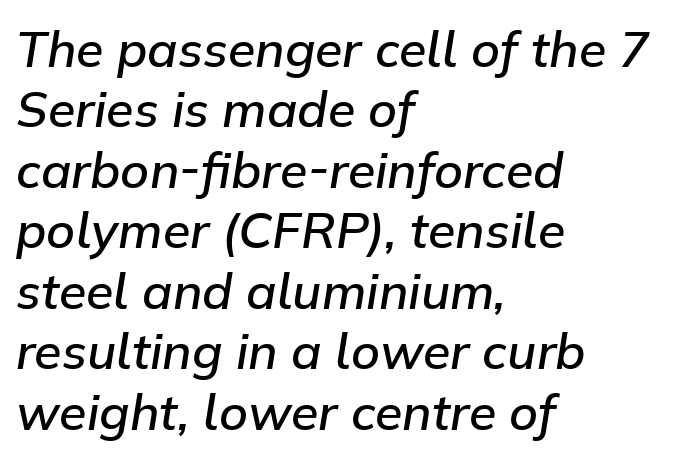
Q: Is the text bold? A: Semi-bold.
Q: Is the text italic (slanted)? A: Yes, it leans right by about 9 degrees.
Q: Is the text underlined? A: No.
Q: How is the paragraph aligned? A: Left-aligned.
Q: Is the spacing between letters normal or unusually wide? A: Normal.
Q: Width (condensed, normal, or wide)? A: Normal.
Q: Stroke contrast? A: Low.
Q: x-height? A: Medium.
Q: Monospaced? A: No.
